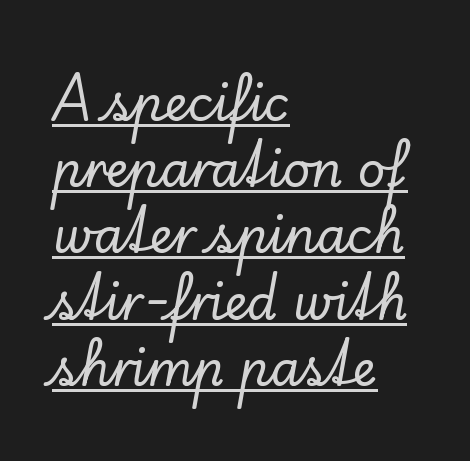
Q: Is the text italic (slanted)? A: Yes.
Q: Is the typeface a serif or a sans-serif typeface? A: Serif.
Q: Is the text underlined? A: Yes.
Q: How is the paragraph aligned? A: Left-aligned.
Q: Is the spacing between letters normal or unusually wide? A: Normal.
Q: Is the spacing between lines tight, normal or loose? A: Normal.
Q: Width (condensed, normal, or wide)? A: Normal.
Q: Stroke contrast? A: Low.
Q: x-height? A: Small.
Q: Monospaced? A: No.
